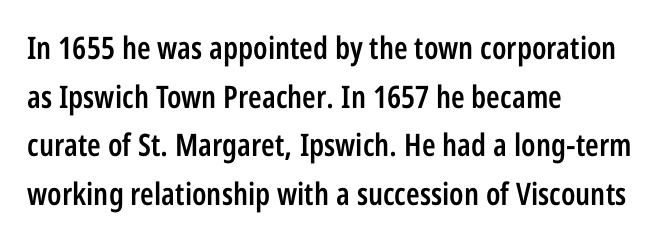
{"serif": "no", "italic": "no", "bold": "semi", "weight": "semibold", "width": "condensed", "stroke_contrast": "low", "x_height": "large", "monospaced": "no", "underline": "no", "align": "left", "line_spacing": "normal", "line_spacing_ratio": 1.57, "letter_spacing": "normal", "letter_spacing_em": 0.0, "glyph_px": 31}
